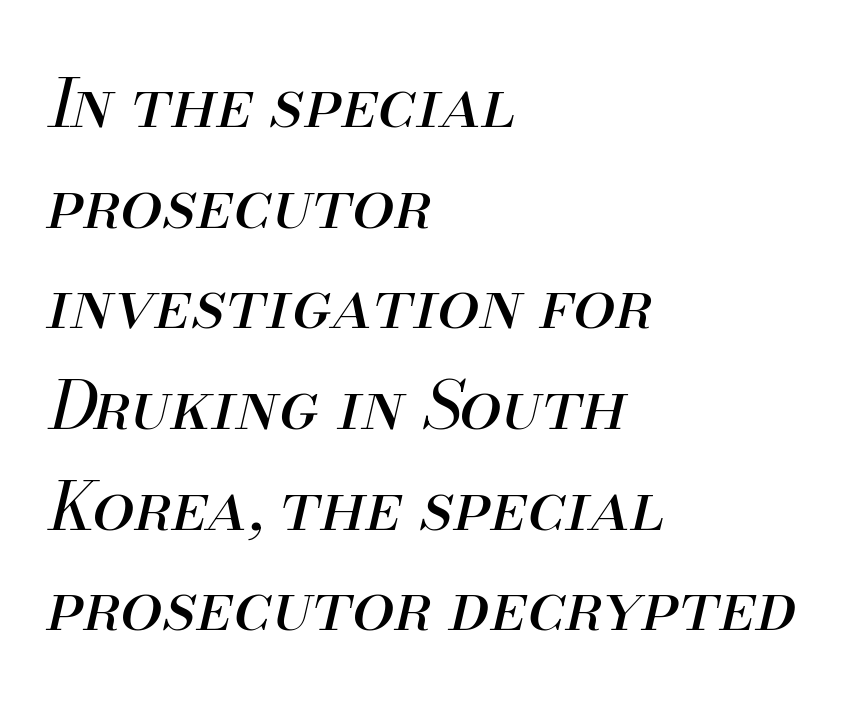
The image shows 68 px regular-weight type, italic (leaning right); set left-aligned, normal line spacing (1.48x), normal letter spacing, not underlined; medium stroke contrast and a small x-height.
